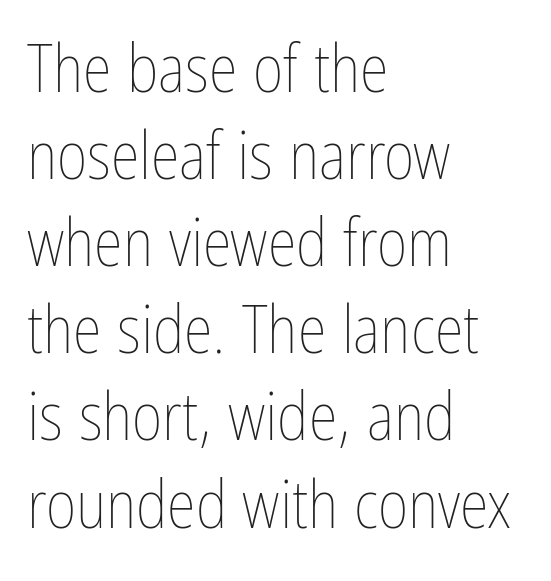
{"italic": "no", "bold": "no", "weight": "thin", "width": "condensed", "stroke_contrast": "low", "x_height": "medium", "monospaced": "no", "underline": "no", "align": "left", "line_spacing": "normal", "line_spacing_ratio": 1.32, "letter_spacing": "normal", "letter_spacing_em": 0.0, "glyph_px": 66}
